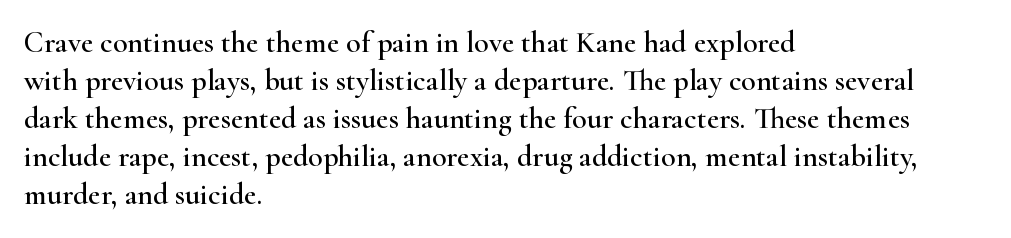
Q: Is the text italic (slanted)? A: No, it is upright.
Q: Is the typeface a serif or a sans-serif typeface? A: Serif.
Q: Is the text underlined? A: No.
Q: How is the paragraph aligned? A: Left-aligned.
Q: Is the spacing between letters normal or unusually wide? A: Normal.
Q: Is the spacing between lines tight, normal or loose? A: Normal.
Q: Width (condensed, normal, or wide)? A: Wide.
Q: Stroke contrast? A: High.
Q: x-height? A: Small.
Q: Monospaced? A: No.
